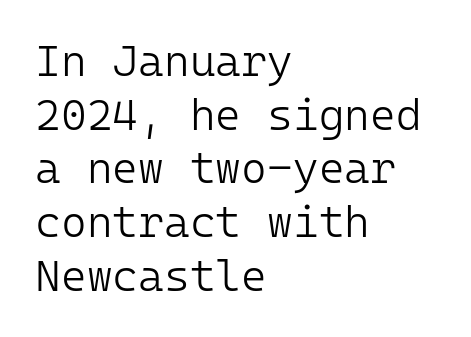
The cut favours lightness, reaching ordinary text weight at its darkest. Plain, unruled lines of type. Line starts are locked; line ends wander. The face used here is a sans, in the tradition of grotesques and geometrics. The typography opts for an upright posture over an oblique one. Monospaced: the letters line up in strict vertical columns.
